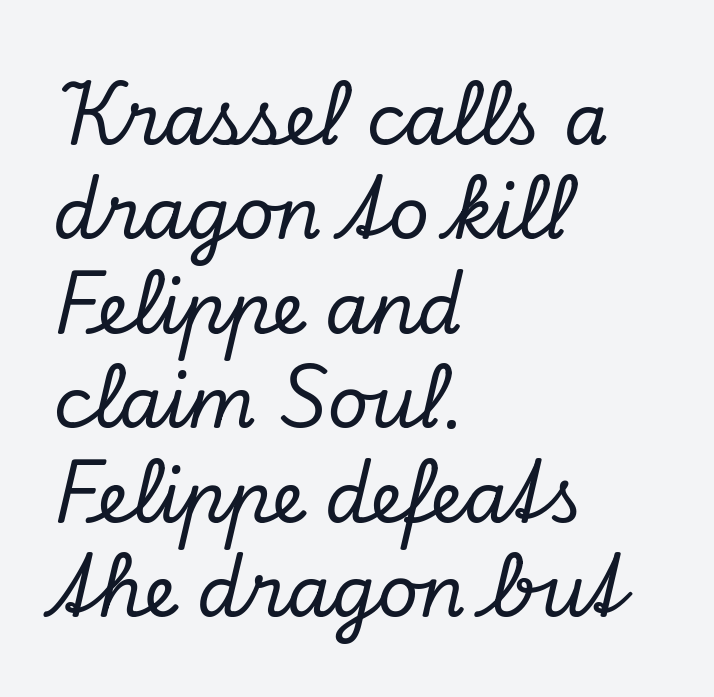
Q: Is the text italic (slanted)? A: Yes, it leans right by about 13 degrees.
Q: Is the typeface a serif or a sans-serif typeface? A: Serif.
Q: Is the text underlined? A: No.
Q: How is the paragraph aligned? A: Left-aligned.
Q: Is the spacing between letters normal or unusually wide? A: Normal.
Q: Is the spacing between lines tight, normal or loose? A: Normal.
Q: Width (condensed, normal, or wide)? A: Normal.
Q: Stroke contrast? A: Low.
Q: x-height? A: Small.
Q: Monospaced? A: No.
